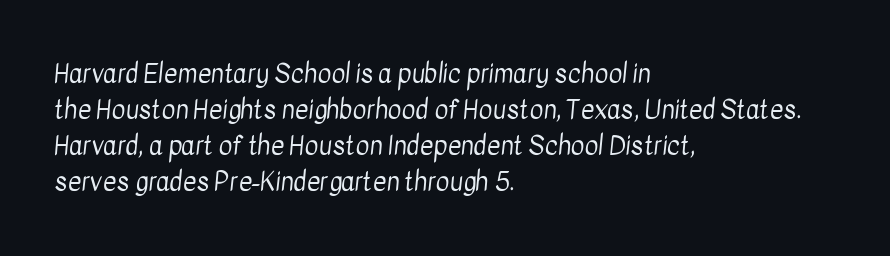
A normal amount of white space separates one row of letters from the next. Stems here are at most as thick as an everyday book face. A classic flush-left, rag-right setting is used for this passage. The zone under the glyphs is completely vacant.
